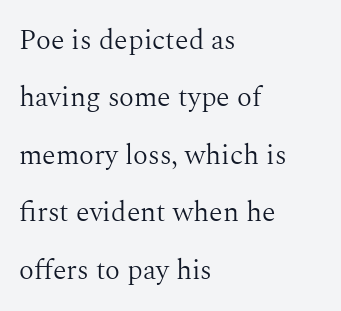
{"serif": "yes", "italic": "no", "bold": "no", "weight": "light", "width": "normal", "stroke_contrast": "medium", "x_height": "medium", "monospaced": "no", "underline": "no", "align": "left", "line_spacing": "loose", "line_spacing_ratio": 2.05, "letter_spacing": "normal", "letter_spacing_em": 0.0, "glyph_px": 28}
